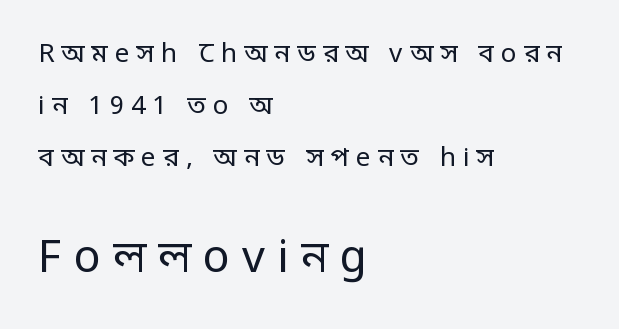
{"serif": "no", "italic": "no", "bold": "no", "weight": "regular", "width": "condensed", "stroke_contrast": "low", "monospaced": "no", "underline": "no", "align": "left", "line_spacing": "loose", "line_spacing_ratio": 2.0, "letter_spacing": "wide", "letter_spacing_em": 0.27, "larger_block": "second", "size_ratio": 1.73, "glyph_px": 45}
